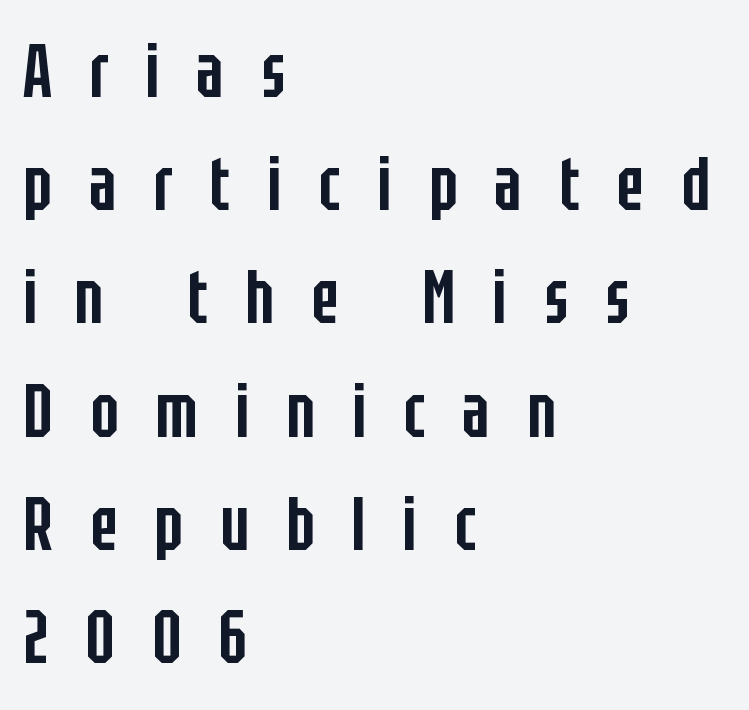
Typographic density is moderately raised because the face is semibold. Character widths vary here, with narrow letters taking less room than wide ones. The letterforms stand isolated, each surrounded by extra space. Regarding leading, the lines here are spaced in the standard way. A roman cut, with each character standing at attention.
